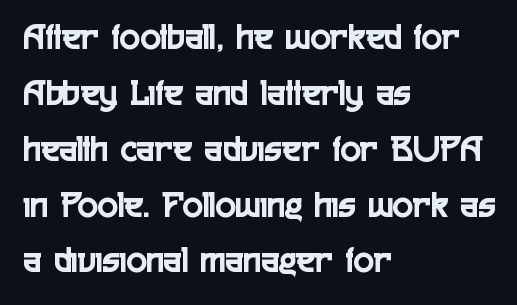
{"serif": "no", "italic": "no", "width": "condensed", "x_height": "medium", "monospaced": "no", "underline": "no", "align": "left", "line_spacing": "normal", "line_spacing_ratio": 1.47, "letter_spacing": "normal", "letter_spacing_em": 0.0, "glyph_px": 38}
